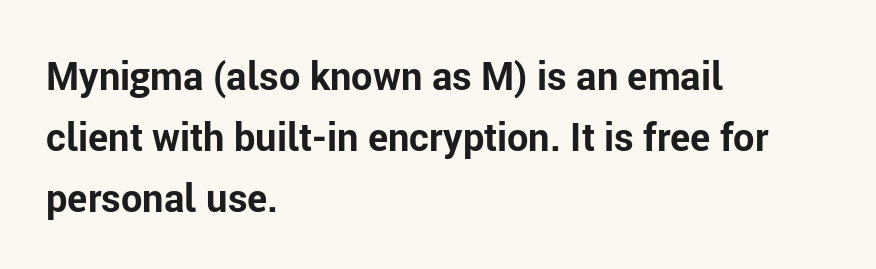
The string is rendered with underlining switched off. These lines are rendered in a variable-pitch font. Reading down the block, your eye returns to a fixed left position each line. In terms of letterspacing, this is plain default setting.
